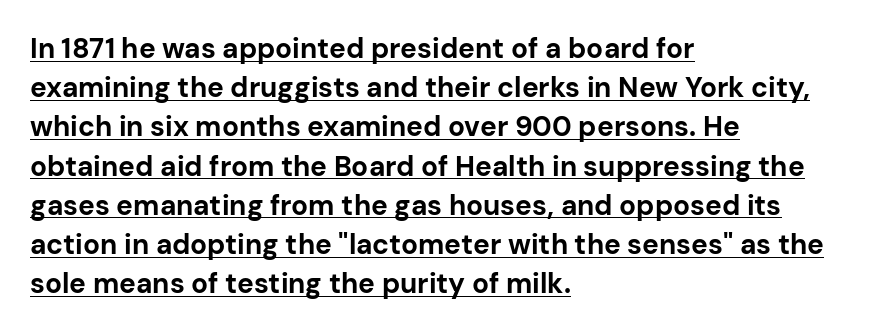
Q: Is the text bold? A: Yes.
Q: Is the text italic (slanted)? A: No, it is upright.
Q: Is the typeface a serif or a sans-serif typeface? A: Sans-serif.
Q: Is the text underlined? A: Yes.
Q: How is the paragraph aligned? A: Left-aligned.
Q: Is the spacing between letters normal or unusually wide? A: Normal.
Q: Is the spacing between lines tight, normal or loose? A: Normal.
Q: Width (condensed, normal, or wide)? A: Normal.
Q: Stroke contrast? A: Low.
Q: x-height? A: Medium.
Q: Monospaced? A: No.
